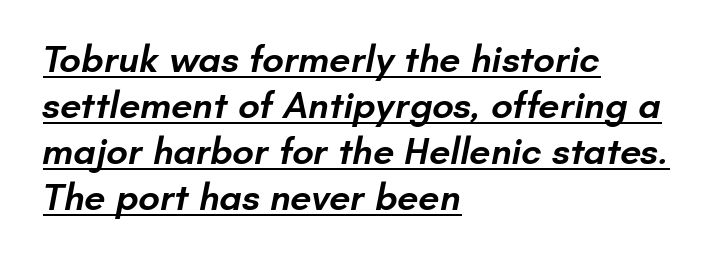
The image shows 38 px semibold sans-serif type; set left-aligned, line spacing 1.21x, normal letter spacing, underlined; low stroke contrast and a small x-height.
